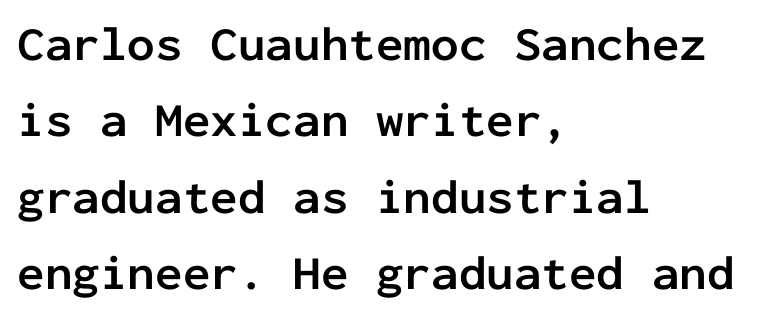
Q: Is the text bold? A: Yes.
Q: Is the text italic (slanted)? A: No, it is upright.
Q: Is the typeface a serif or a sans-serif typeface? A: Sans-serif.
Q: Is the text underlined? A: No.
Q: How is the paragraph aligned? A: Left-aligned.
Q: Is the spacing between letters normal or unusually wide? A: Normal.
Q: Is the spacing between lines tight, normal or loose? A: Normal.
Q: Width (condensed, normal, or wide)? A: Normal.
Q: Stroke contrast? A: Low.
Q: x-height? A: Medium.
Q: Monospaced? A: Yes.
